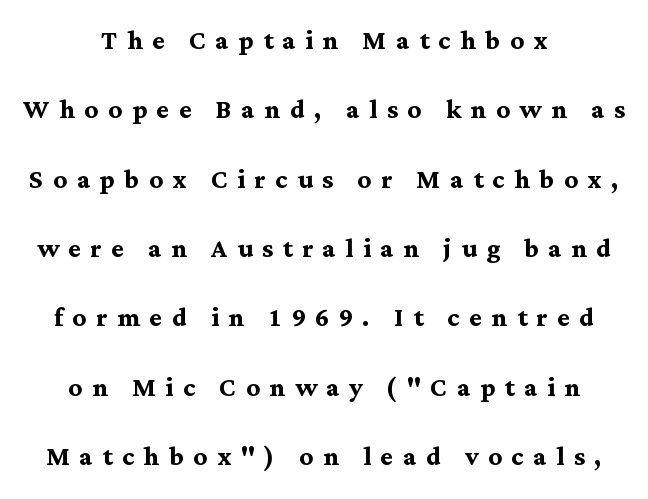
The image shows 34 px semibold serif type, upright; set centered, loose line spacing (2.04x), unusually wide letter spacing (+0.28 em), not underlined; medium stroke contrast and a medium x-height.
